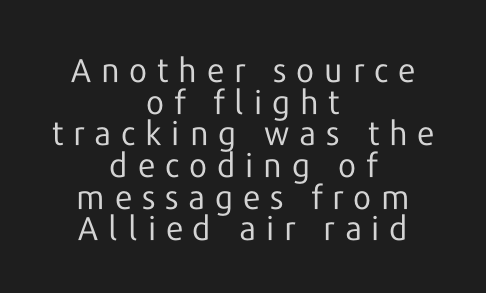
Characters remain perfectly vertical along every line. To sum up the face: it is a sans, with no serifs. Anything drawn beneath the words? Only blank space. Is there much room between lines? No — they nearly touch.
